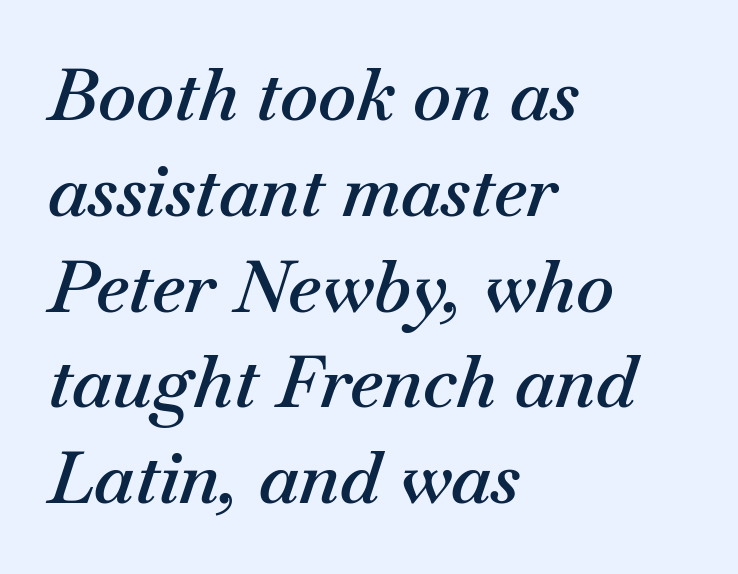
Q: Is the text bold? A: Semi-bold.
Q: Is the text italic (slanted)? A: Yes, it leans right by about 18 degrees.
Q: Is the text underlined? A: No.
Q: How is the paragraph aligned? A: Left-aligned.
Q: Is the spacing between letters normal or unusually wide? A: Normal.
Q: Is the spacing between lines tight, normal or loose? A: Normal.
Q: Width (condensed, normal, or wide)? A: Normal.
Q: Stroke contrast? A: Medium.
Q: x-height? A: Small.
Q: Monospaced? A: No.
